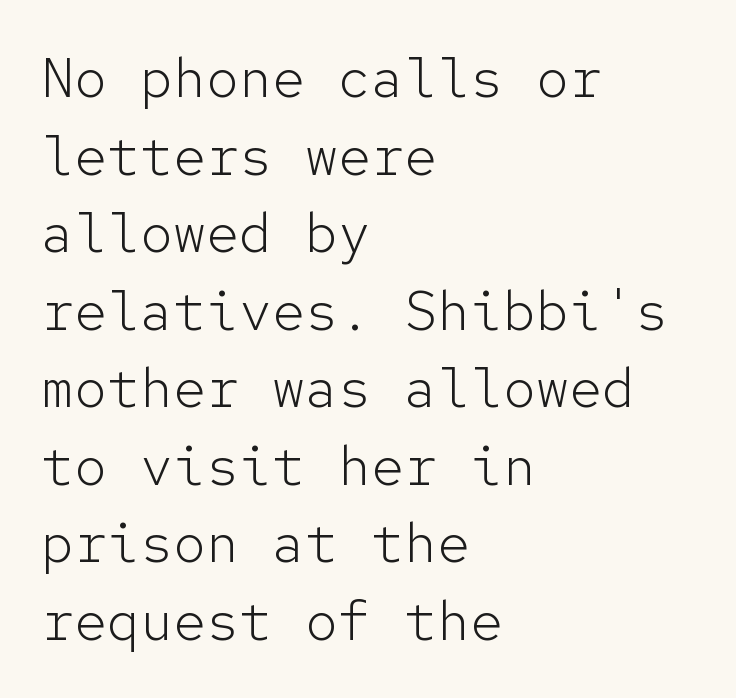
Q: Is the text bold? A: No.
Q: Is the text italic (slanted)? A: No, it is upright.
Q: Is the typeface a serif or a sans-serif typeface? A: Sans-serif.
Q: Is the text underlined? A: No.
Q: How is the paragraph aligned? A: Left-aligned.
Q: Is the spacing between letters normal or unusually wide? A: Normal.
Q: Is the spacing between lines tight, normal or loose? A: Normal.
Q: Width (condensed, normal, or wide)? A: Normal.
Q: Stroke contrast? A: Low.
Q: x-height? A: Medium.
Q: Monospaced? A: Yes.
